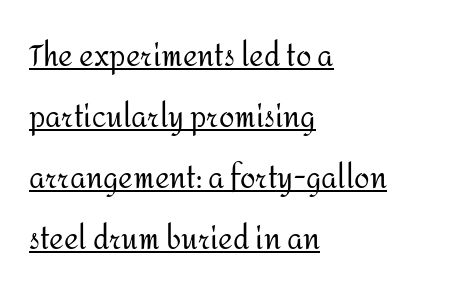
{"serif": "no", "italic": "no", "bold": "no", "weight": "regular", "width": "normal", "stroke_contrast": "medium", "x_height": "medium", "monospaced": "no", "underline": "yes", "align": "left", "line_spacing": "loose", "line_spacing_ratio": 2.18, "letter_spacing": "normal", "letter_spacing_em": 0.0, "glyph_px": 28}
